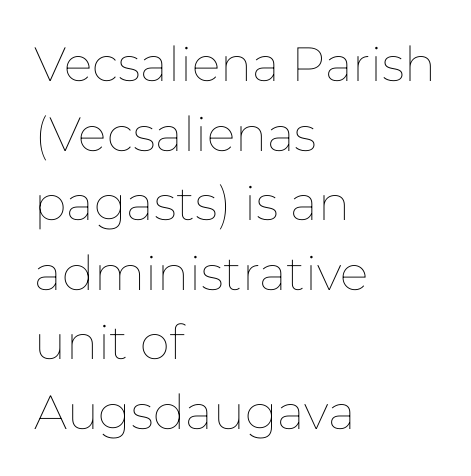
Do the characters align in a grid? No, the font is proportional. The strokes are not fattened; the text isn't bold. Lines of text with bare space underneath. How are the letters spaced? Ordinarily, with no added tracking. The designer left line spacing at the default.
